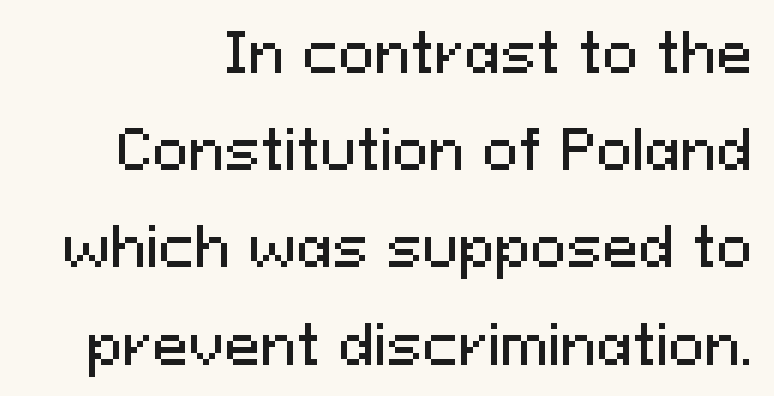
Q: Is the text italic (slanted)? A: No, it is upright.
Q: Is the typeface a serif or a sans-serif typeface? A: Sans-serif.
Q: Is the text underlined? A: No.
Q: How is the paragraph aligned? A: Right-aligned.
Q: Is the spacing between letters normal or unusually wide? A: Normal.
Q: Width (condensed, normal, or wide)? A: Normal.
Q: Stroke contrast? A: Medium.
Q: x-height? A: Medium.
Q: Monospaced? A: No.
